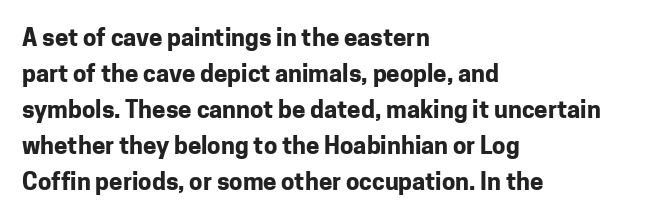
{"italic": "no", "bold": "yes", "underline": "no", "align": "left", "line_spacing": "normal", "line_spacing_ratio": 1.5, "letter_spacing": "normal", "letter_spacing_em": 0.0, "glyph_px": 24}
